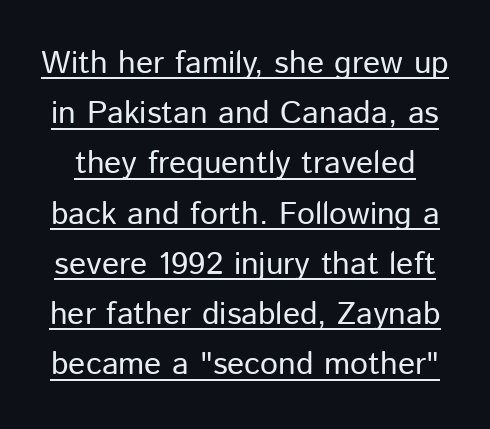
{"serif": "no", "italic": "no", "bold": "no", "weight": "regular", "width": "normal", "stroke_contrast": "low", "x_height": "medium", "monospaced": "no", "underline": "yes", "line_spacing": "normal", "line_spacing_ratio": 1.57, "letter_spacing": "normal", "letter_spacing_em": 0.0, "glyph_px": 32}
